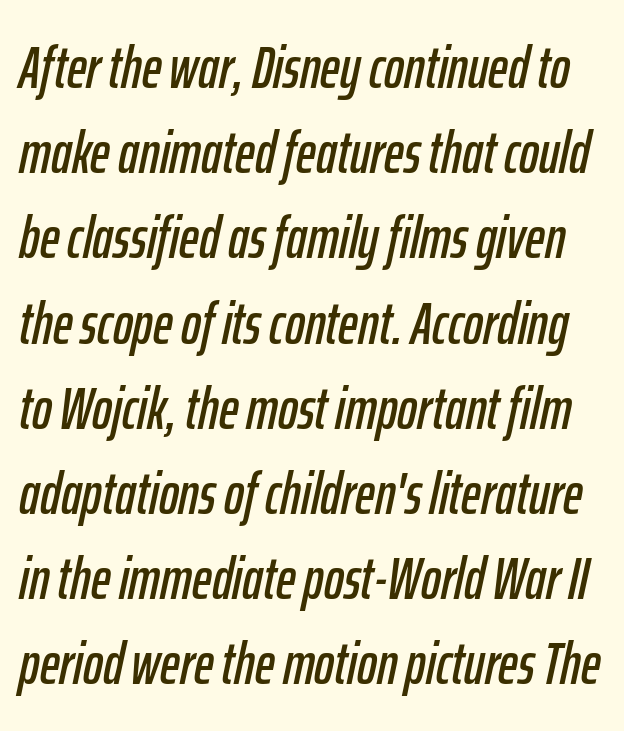
The image shows 60 px condensed type, italic (leaning right); set normal line spacing (1.42x), normal letter spacing, not underlined; low stroke contrast and a medium x-height.
